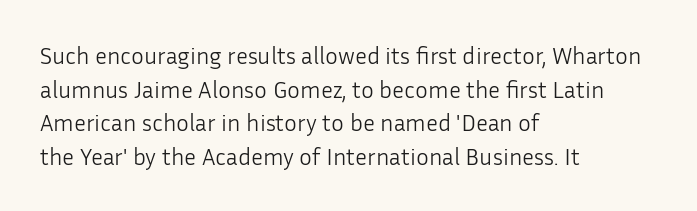
{"italic": "no", "bold": "no", "underline": "no", "align": "left", "line_spacing": "normal", "line_spacing_ratio": 1.4, "letter_spacing": "normal", "letter_spacing_em": 0.0, "glyph_px": 24}
